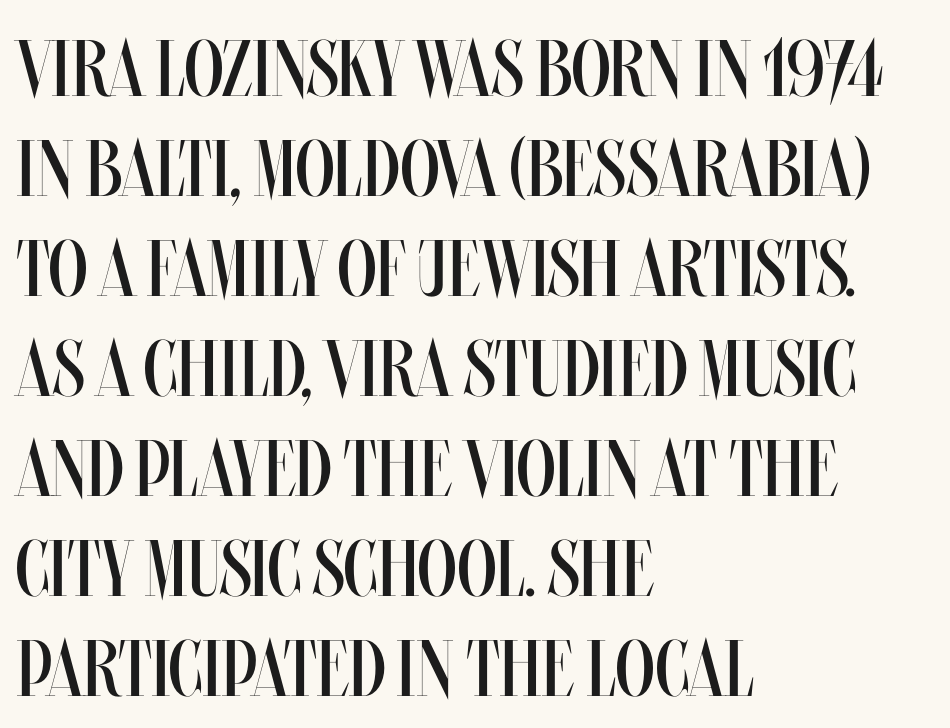
Q: Is the text bold? A: No.
Q: Is the text italic (slanted)? A: No, it is upright.
Q: Is the text underlined? A: No.
Q: How is the paragraph aligned? A: Left-aligned.
Q: Is the spacing between letters normal or unusually wide? A: Normal.
Q: Is the spacing between lines tight, normal or loose? A: Normal.
Q: Width (condensed, normal, or wide)? A: Condensed.
Q: Stroke contrast? A: Medium.
Q: x-height? A: Large.
Q: Monospaced? A: No.
